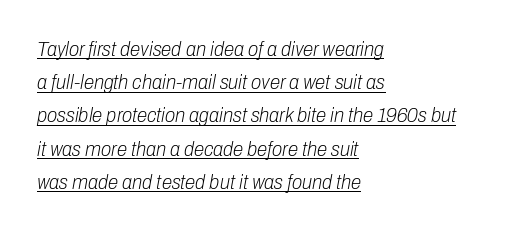
Q: Is the text bold? A: No.
Q: Is the text italic (slanted)? A: Yes, it leans right by about 10 degrees.
Q: Is the text underlined? A: Yes.
Q: How is the paragraph aligned? A: Left-aligned.
Q: Is the spacing between letters normal or unusually wide? A: Normal.
Q: Is the spacing between lines tight, normal or loose? A: Normal.
